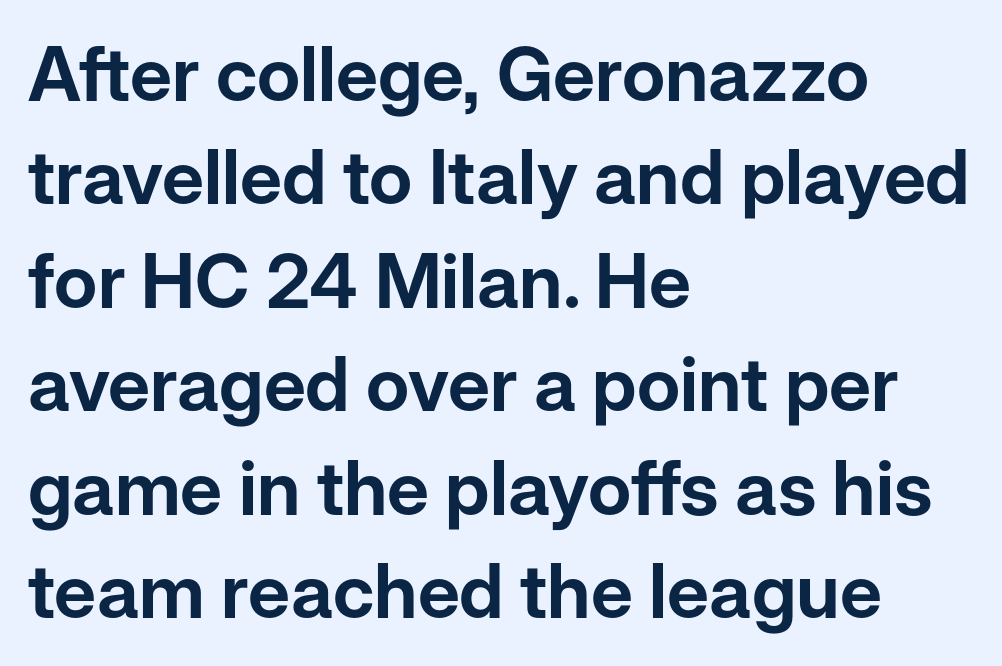
The image shows 75 px sans-serif type, upright; set left-aligned, normal line spacing (1.38x), normal letter spacing, not underlined; low stroke contrast and a medium x-height.
